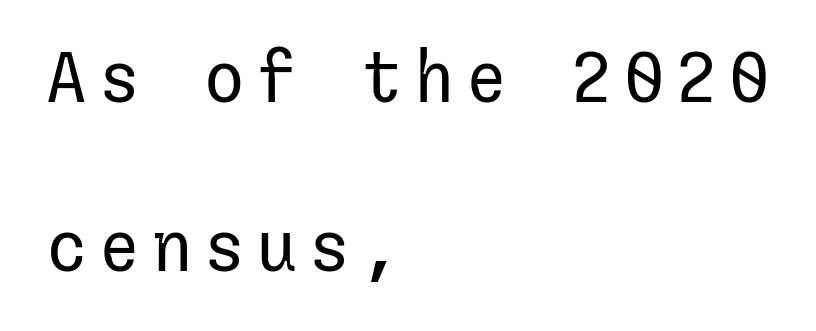
Ascenders rise straight up at ninety degrees. This block would shrink considerably if given ordinary leading; it's expanded now. Letters have the restrained weight of plain body copy at most. Every row of glyphs begins at an identical x-position on the left. Each row of text sits above clean, open space.
